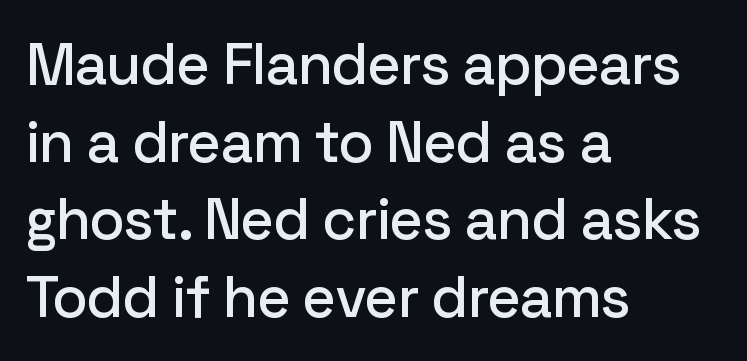
The image shows 58 px sans-serif type, upright; set left-aligned, normal line spacing (1.34x), normal letter spacing, not underlined; low stroke contrast and a medium x-height.
